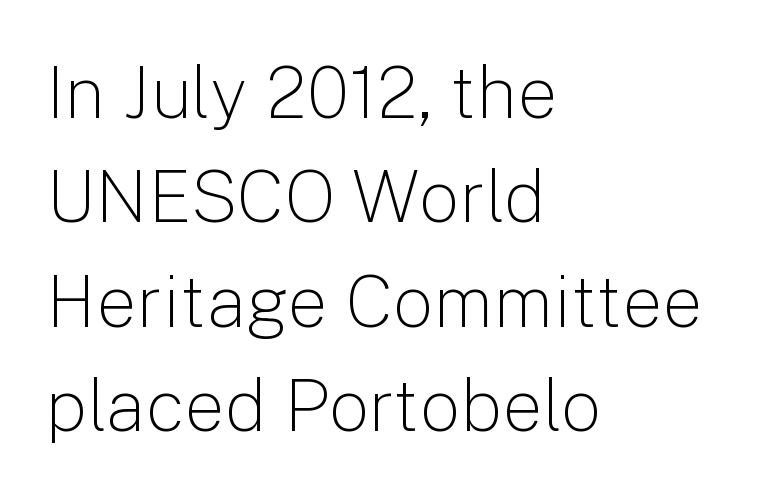
In terms of letterspacing, this is plain default setting. Is the type heavy? It reads as light-to-regular instead. In terms of letterform style, serifs are entirely absent. The typesetter chose a ragged-right arrangement here. Rendered with straight, roman letterforms.
